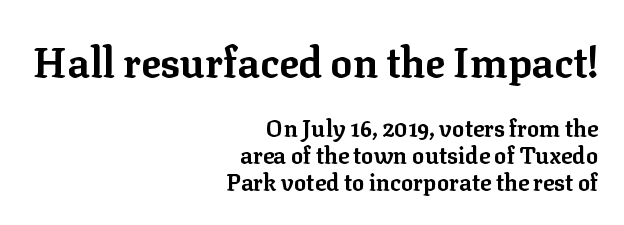
The image shows 41 px bold serif type, upright; set right-aligned, line spacing 1.19x, normal letter spacing, not underlined; the first (top) block is 1.78x larger; low stroke contrast and a medium x-height.
